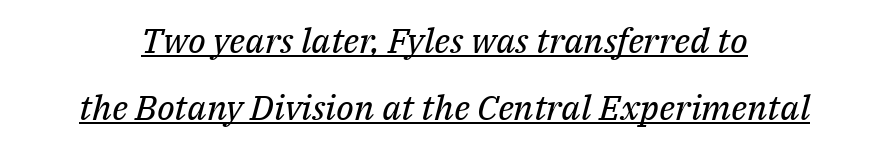
{"serif": "yes", "italic": "yes", "lean": "right", "slant_degrees": 14, "bold": "no", "weight": "regular", "width": "normal", "stroke_contrast": "medium", "x_height": "medium", "monospaced": "no", "underline": "yes", "line_spacing": "loose", "line_spacing_ratio": 1.91, "letter_spacing": "normal", "letter_spacing_em": 0.0, "glyph_px": 35}
